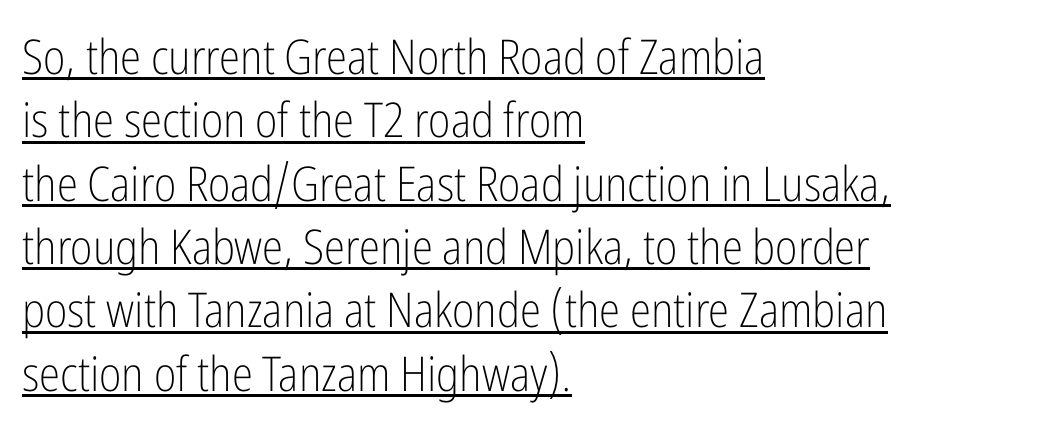
{"serif": "no", "italic": "no", "bold": "no", "weight": "light", "width": "condensed", "stroke_contrast": "low", "x_height": "medium", "monospaced": "no", "underline": "yes", "align": "left", "line_spacing": "normal", "line_spacing_ratio": 1.32, "letter_spacing": "normal", "letter_spacing_em": 0.0, "glyph_px": 48}
